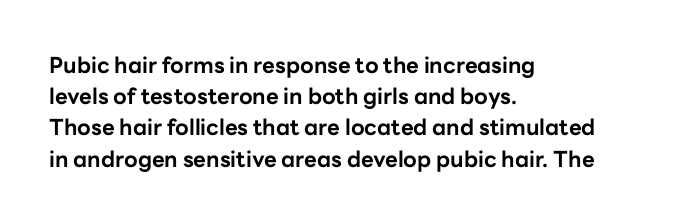
In CSS terms this would be text-align: left. Baseline-to-baseline distance is the conventional proportion of letter height. Notice how the stems are strictly vertical — no italics here. The space beneath each line is pristine and unruled. Spacing between characters is what you'd get straight out of the box. The passage shown is emphatically bold.
